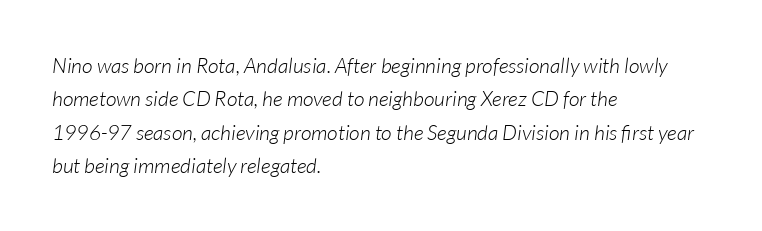
Q: Is the text bold? A: No.
Q: Is the text italic (slanted)? A: Yes, it leans right by about 7 degrees.
Q: Is the text underlined? A: No.
Q: How is the paragraph aligned? A: Left-aligned.
Q: Is the spacing between letters normal or unusually wide? A: Normal.
Q: Is the spacing between lines tight, normal or loose? A: Normal.
